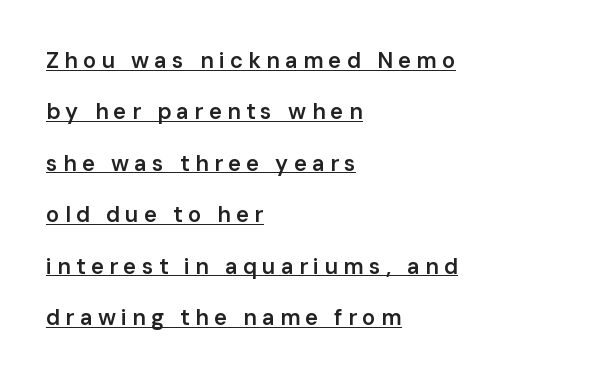
Q: Is the text bold? A: Semi-bold.
Q: Is the text italic (slanted)? A: No, it is upright.
Q: Is the text underlined? A: Yes.
Q: How is the paragraph aligned? A: Left-aligned.
Q: Is the spacing between letters normal or unusually wide? A: Unusually wide.
Q: Is the spacing between lines tight, normal or loose? A: Loose.
